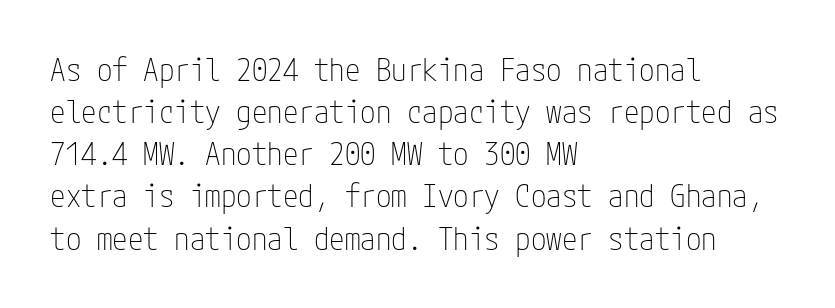
The image shows 31 px thin, condensed sans-serif type, upright; set left-aligned, normal line spacing (1.36x), normal letter spacing, not underlined; low stroke contrast and a medium x-height.
